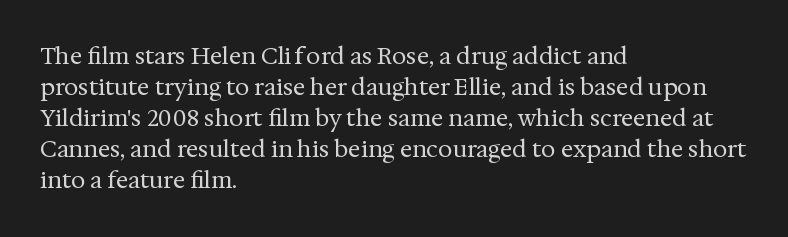
Posture: upright roman. The ragged edge is on the right, which tells us the setting is flush left. Reading down the column, the eye jumps a familiar distance to each next line. The specimen omits any rule beneath the text block's lines. The face looks like a standard text weight, possibly lighter.
